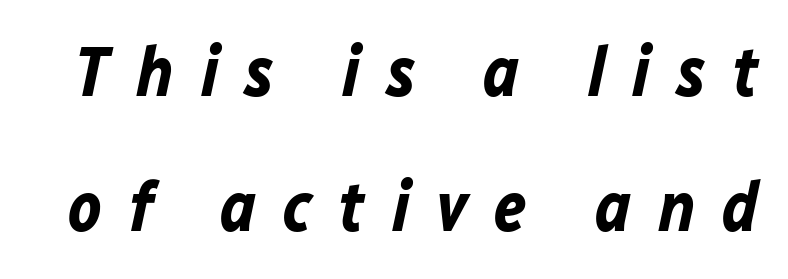
{"italic": "yes", "lean": "right", "slant_degrees": 12, "bold": "yes", "weight": "bold", "width": "normal", "stroke_contrast": "low", "x_height": "medium", "monospaced": "no", "underline": "no", "line_spacing": "loose", "line_spacing_ratio": 1.93, "letter_spacing": "wide", "letter_spacing_em": 0.38, "glyph_px": 70}
